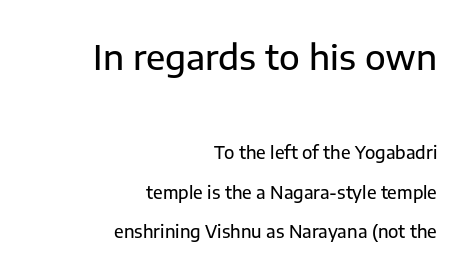
You can tell from the bare stems that sans-serif type was used. The setting favours the right margin, as signatures and pull-quotes sometimes do. Check the space under the baseline: it is left empty. Short note: letters normally spaced. Regarding leading, the lines here are spaced well apart.
